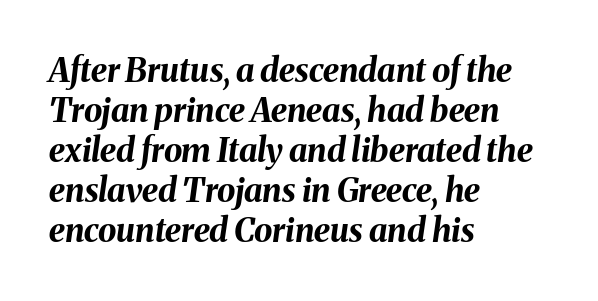
Q: Is the text bold? A: Yes.
Q: Is the text italic (slanted)? A: Yes, it leans right by about 8 degrees.
Q: Is the text underlined? A: No.
Q: How is the paragraph aligned? A: Left-aligned.
Q: Is the spacing between letters normal or unusually wide? A: Normal.
Q: Width (condensed, normal, or wide)? A: Normal.
Q: Stroke contrast? A: Medium.
Q: x-height? A: Medium.
Q: Monospaced? A: No.
